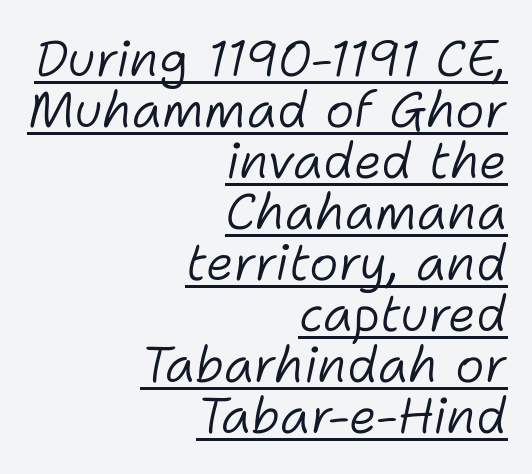
The image shows 50 px light type, italic (leaning right); set right-aligned, tight line spacing (1.02x), normal letter spacing, underlined; low stroke contrast and a medium x-height.
